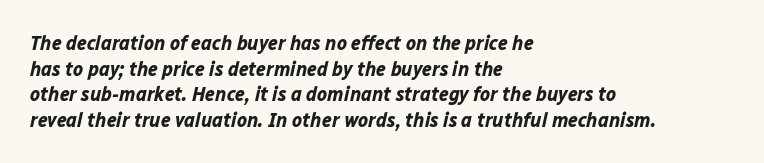
Q: Is the text bold? A: Yes.
Q: Is the text italic (slanted)? A: Yes, it leans right by about 12 degrees.
Q: Is the text underlined? A: No.
Q: How is the paragraph aligned? A: Left-aligned.
Q: Is the spacing between letters normal or unusually wide? A: Normal.
